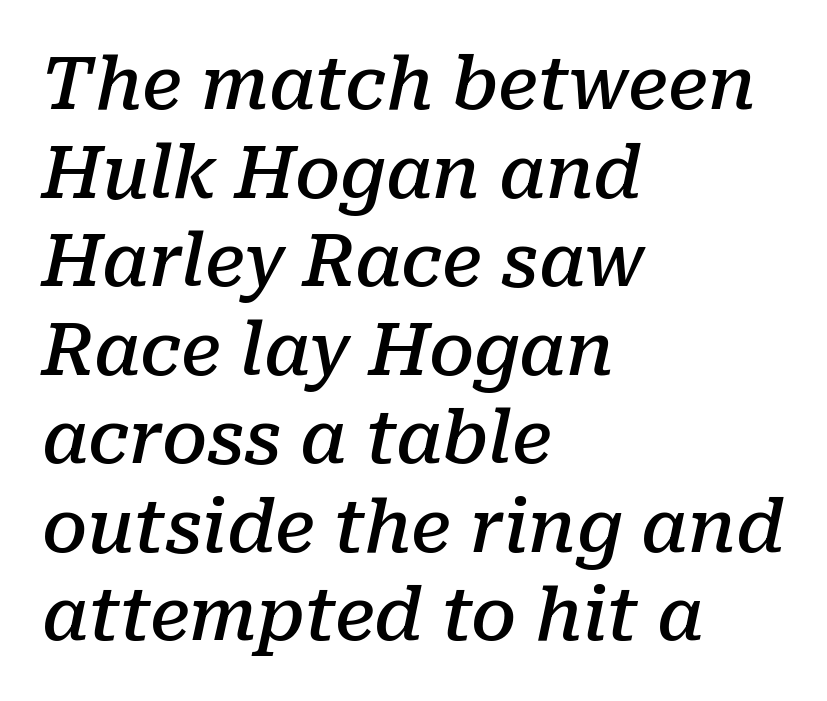
{"serif": "yes", "italic": "yes", "lean": "right", "slant_degrees": 10, "bold": "semi", "weight": "semibold", "width": "normal", "stroke_contrast": "low", "x_height": "medium", "monospaced": "no", "underline": "no", "align": "left", "line_spacing_ratio": 1.23, "letter_spacing": "normal", "letter_spacing_em": 0.0, "glyph_px": 72}
